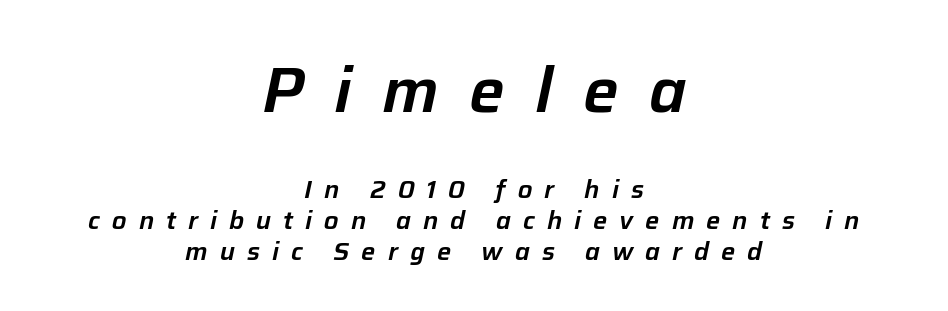
Q: Is the text italic (slanted)? A: Yes, it leans right by about 12 degrees.
Q: Is the text underlined? A: No.
Q: How is the paragraph aligned? A: Centered.
Q: Is the spacing between letters normal or unusually wide? A: Unusually wide.
Q: Which block of text is set in a larger size, the first (top) or the second (bottom)? A: The first (top) one.
Q: Width (condensed, normal, or wide)? A: Normal.
Q: Stroke contrast? A: Low.
Q: x-height? A: Medium.
Q: Monospaced? A: No.
